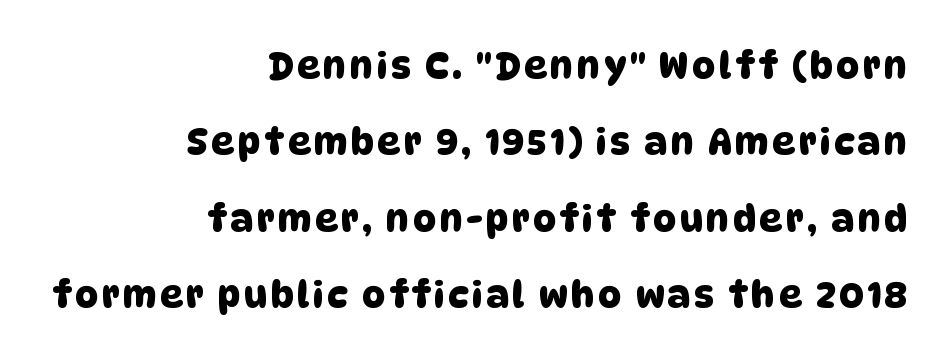
The rag falls on the left side of this text block. Anything drawn beneath the words? Only blank space. Is this a sans? Yes — the strokes have no serifs. The passage shown stacks its lines with a broad gap. This sample has the flowing, uneven cadence of proportional lettering.
